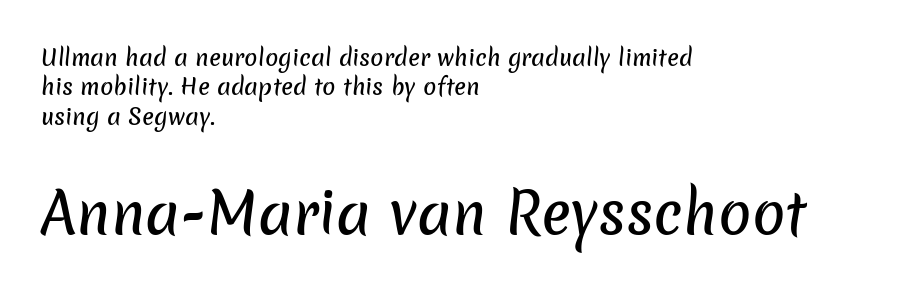
The image shows 55 px sans-serif type; set left-aligned, normal line spacing (1.33x), normal letter spacing, not underlined; the second (bottom) block is 2.5x larger; low stroke contrast and a medium x-height.
